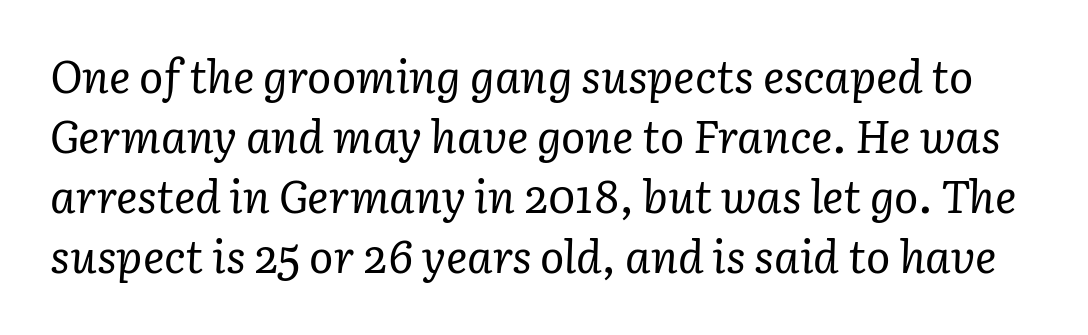
The rendering keeps characters at their native spacing. Posture: slanted. These lines are composed in type with serifs. The letters look calm and open, with moderate or lighter stems.
